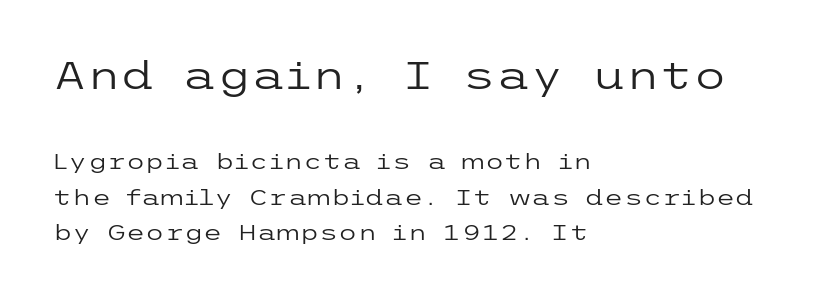
Q: Is the text bold? A: No.
Q: Is the text italic (slanted)? A: No, it is upright.
Q: Is the typeface a serif or a sans-serif typeface? A: Sans-serif.
Q: Is the text underlined? A: No.
Q: How is the paragraph aligned? A: Left-aligned.
Q: Is the spacing between letters normal or unusually wide? A: Normal.
Q: Is the spacing between lines tight, normal or loose? A: Normal.
Q: Which block of text is set in a larger size, the first (top) or the second (bottom)? A: The first (top) one.
Q: Width (condensed, normal, or wide)? A: Wide.
Q: Stroke contrast? A: Low.
Q: x-height? A: Medium.
